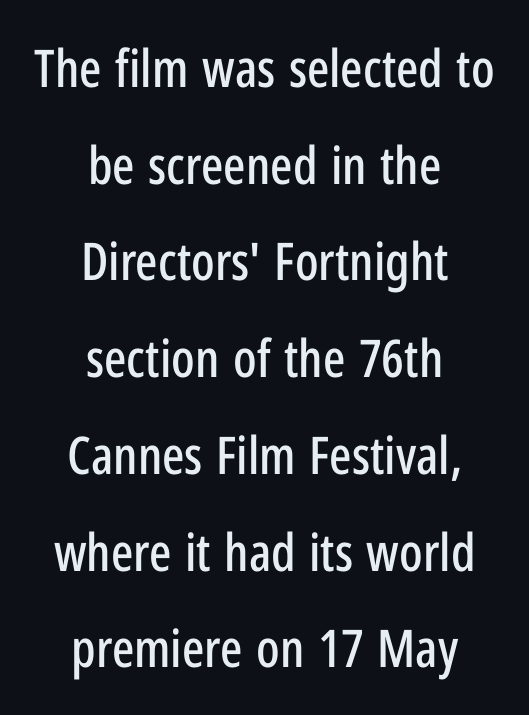
The image shows 52 px condensed sans-serif type, upright; set centered, line spacing 1.86x, normal letter spacing, not underlined; low stroke contrast and a medium x-height.
